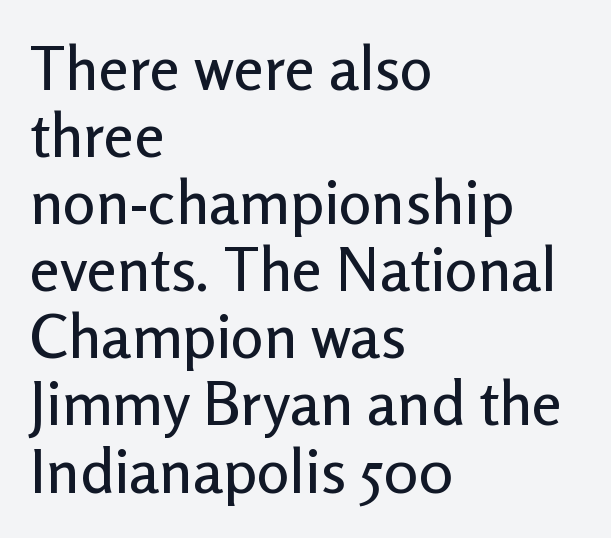
Q: Is the text italic (slanted)? A: No, it is upright.
Q: Is the typeface a serif or a sans-serif typeface? A: Sans-serif.
Q: Is the text underlined? A: No.
Q: How is the paragraph aligned? A: Left-aligned.
Q: Is the spacing between letters normal or unusually wide? A: Normal.
Q: Is the spacing between lines tight, normal or loose? A: Tight.
Q: Width (condensed, normal, or wide)? A: Normal.
Q: Stroke contrast? A: Low.
Q: x-height? A: Medium.
Q: Monospaced? A: No.
